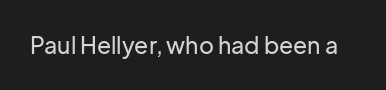
Each word holds together tightly as a unit, with standard inter-letter gaps. Posture: upright roman. The specimen omits any rule beneath the text block's lines.
